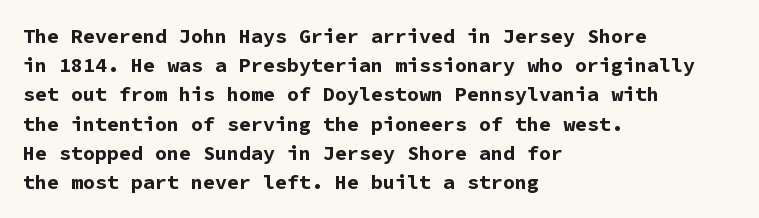
The glyphs are unaccompanied by any horizontal stroke below them. Line spacing here is normal. It's the straight-up-and-down kind of type. A dark, heavy texture on the line: the type is bold. The text block is weighted toward the left margin, trailing off unevenly rightward. Characters follow at the spacing the type designer built in.
